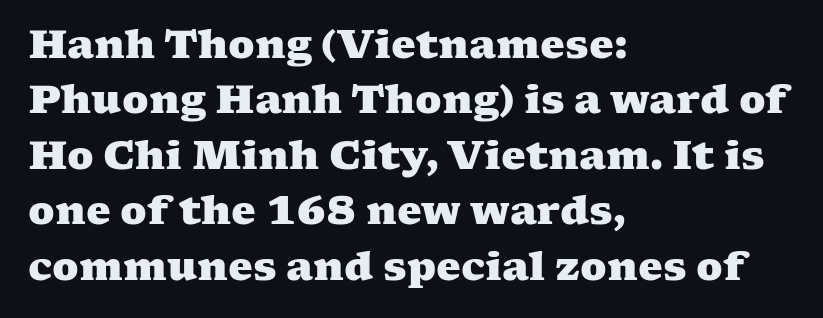
Q: Is the text bold? A: Yes.
Q: Is the typeface a serif or a sans-serif typeface? A: Serif.
Q: Is the text underlined? A: No.
Q: How is the paragraph aligned? A: Left-aligned.
Q: Is the spacing between letters normal or unusually wide? A: Normal.
Q: Is the spacing between lines tight, normal or loose? A: Normal.
Q: Width (condensed, normal, or wide)? A: Wide.
Q: Stroke contrast? A: Medium.
Q: x-height? A: Medium.
Q: Monospaced? A: No.
